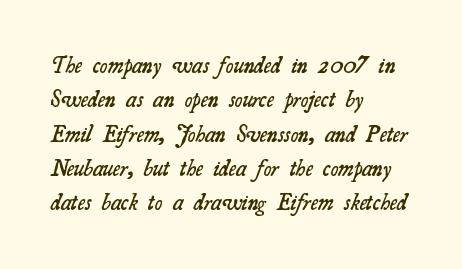
The leading is moderate, giving the passage an even texture. Visually the block forms a straight wall on the left and a jagged coastline on the right. Lines of text with bare space underneath. In terms of letterspacing, this is plain default setting. Slightly chunky letters — semibold, I'd say, not full bold.
